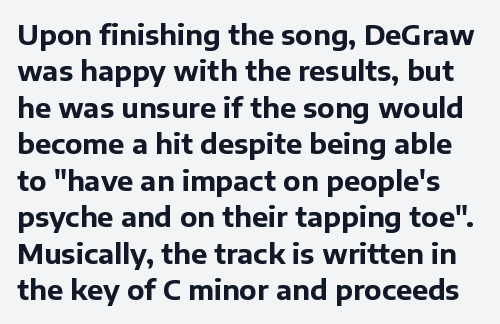
The font is running at its bold setting. Posture: upright roman. Clear beneath every line of the passage. The lines sit at an ordinary, default distance from one another. This sample uses plain, unmodified letter spacing.
